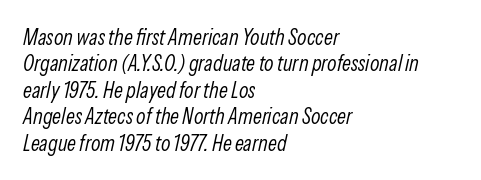
Q: Is the text bold? A: No.
Q: Is the text italic (slanted)? A: Yes, it leans right by about 13 degrees.
Q: Is the text underlined? A: No.
Q: How is the paragraph aligned? A: Left-aligned.
Q: Is the spacing between letters normal or unusually wide? A: Normal.
